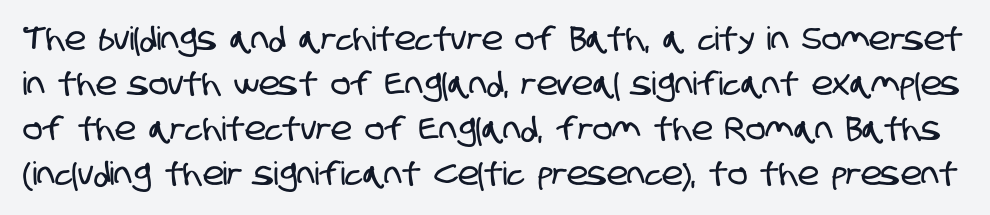
The image shows 32 px condensed sans-serif type; set normal line spacing (1.41x), normal letter spacing, not underlined; low stroke contrast and a large x-height.
